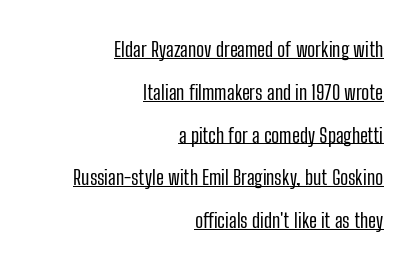
The image shows 20 px text type, upright; set right-aligned, loose line spacing (2.14x), normal letter spacing, underlined.
